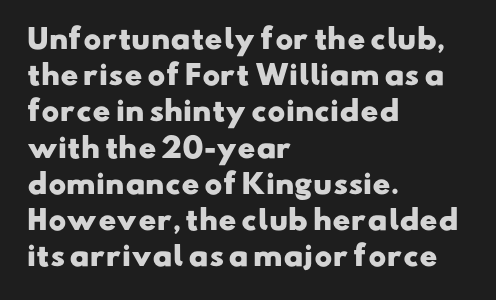
Q: Is the text bold? A: Yes.
Q: Is the text underlined? A: No.
Q: How is the paragraph aligned? A: Left-aligned.
Q: Is the spacing between letters normal or unusually wide? A: Normal.
Q: Is the spacing between lines tight, normal or loose? A: Normal.
